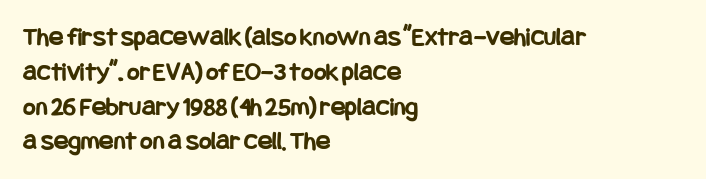
The words here are not underlined. Style check: upright. Typesetter's note: full bold, strokes at maximum text heaviness. Left-aligned paragraph, ragged on the right. One glance says typical: line gaps are just what's usual. Look at the tracking — it's just the regular setting, nothing added.
